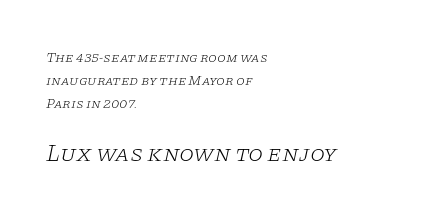
The image shows 24 px text type, italic (leaning right); set left-aligned, normal line spacing (1.64x), normal letter spacing, not underlined; the second (bottom) block is 1.71x larger.
